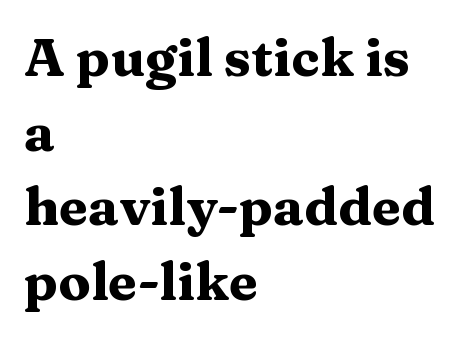
The image shows 53 px heavy, wide serif type, upright; set left-aligned, normal line spacing (1.41x), normal letter spacing, not underlined; medium stroke contrast and a medium x-height.
